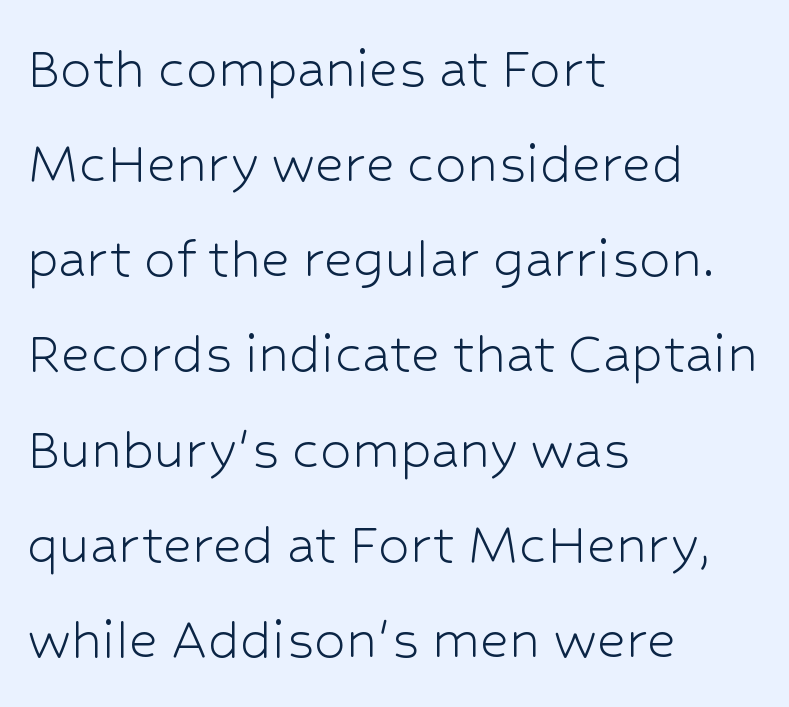
Look at the bottom of the vertical strokes: they stop flat, with no serifs. No heavy texture on the line: the type isn't bold. Italic? Not at all — the glyphs are vertical. Caption: standard tracking, unaltered. A classic flush-left, rag-right setting is used for this passage. Is this a fixed-width face? No — the glyphs have proportional, varying widths.
